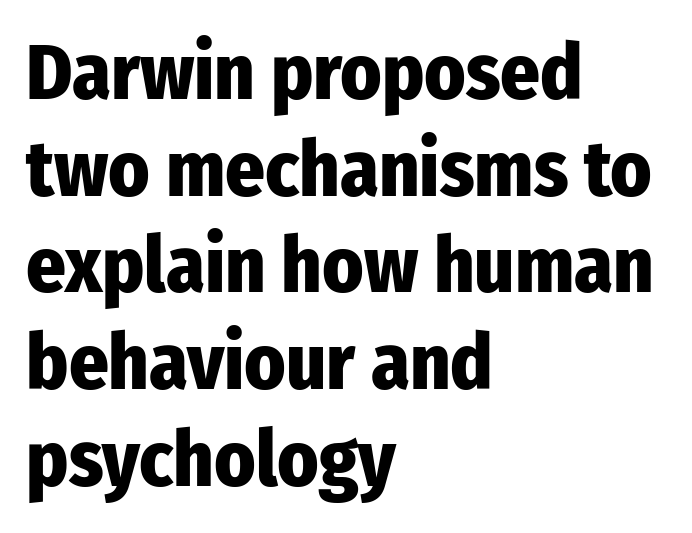
{"serif": "no", "italic": "no", "bold": "yes", "weight": "heavy", "width": "condensed", "stroke_contrast": "low", "x_height": "medium", "monospaced": "no", "underline": "no", "align": "left", "line_spacing_ratio": 1.24, "letter_spacing": "normal", "letter_spacing_em": 0.0, "glyph_px": 78}
